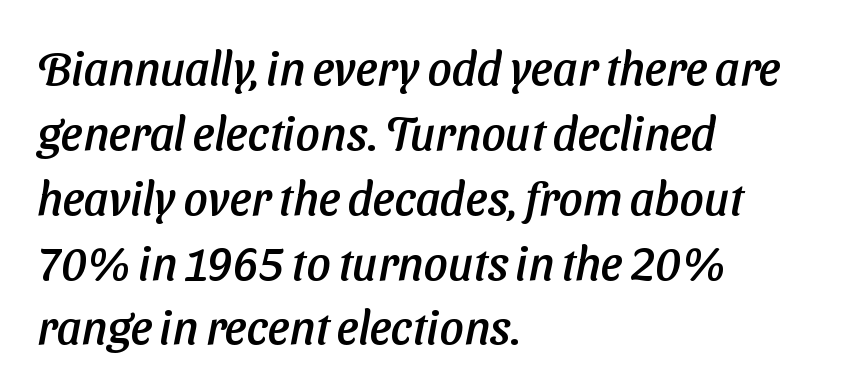
The image shows 47 px sans-serif type; set left-aligned, normal line spacing (1.38x), normal letter spacing, not underlined; low stroke contrast and a medium x-height.
